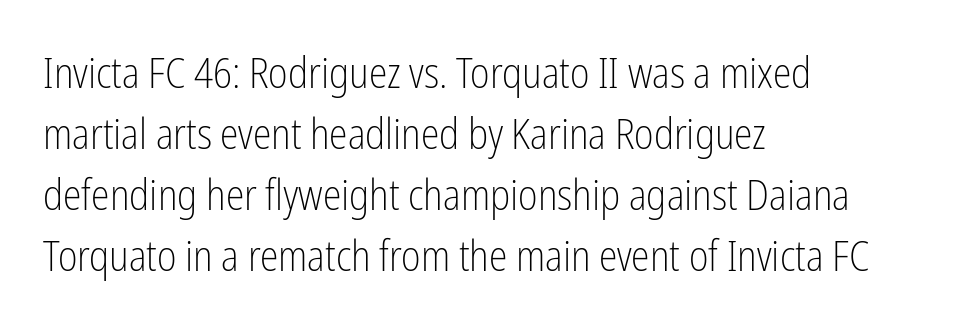
Q: Is the text bold? A: No.
Q: Is the text italic (slanted)? A: No, it is upright.
Q: Is the typeface a serif or a sans-serif typeface? A: Sans-serif.
Q: Is the text underlined? A: No.
Q: How is the paragraph aligned? A: Left-aligned.
Q: Is the spacing between letters normal or unusually wide? A: Normal.
Q: Is the spacing between lines tight, normal or loose? A: Normal.
Q: Width (condensed, normal, or wide)? A: Condensed.
Q: Stroke contrast? A: Low.
Q: x-height? A: Medium.
Q: Monospaced? A: No.
